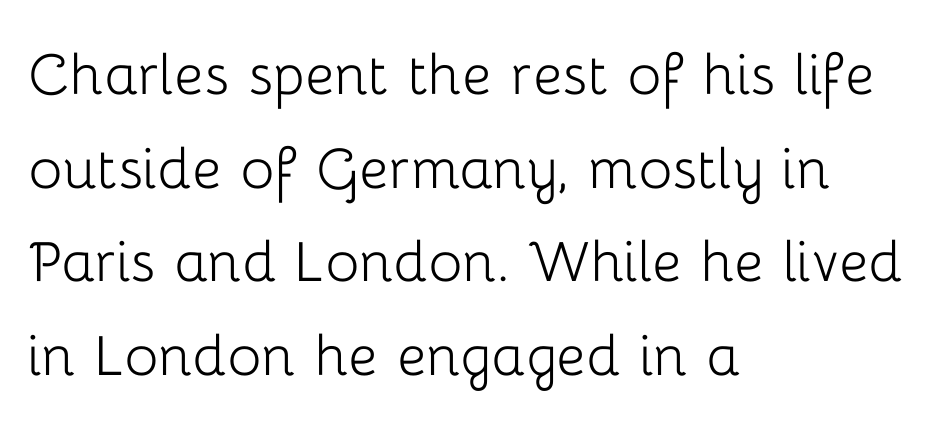
Classification — sans serif. If you drew a line through each stem, it would be perfectly vertical. Typeset ragged right — the left edge is the straight one. Underline: absent. Spacing between characters is what you'd get straight out of the box. Leading matches the norm, producing a regular column.
